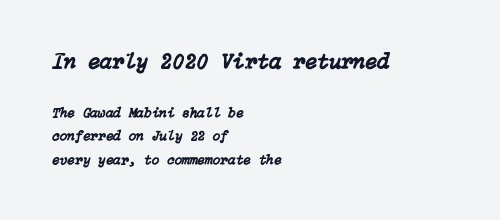
{"italic": "yes", "lean": "right", "slant_degrees": 15, "underline": "no", "align": "left", "line_spacing": "normal", "line_spacing_ratio": 1.66, "letter_spacing": "normal", "letter_spacing_em": 0.0, "larger_block": "first", "size_ratio": 1.57, "glyph_px": 22}
